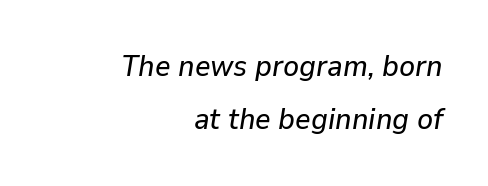
Q: Is the text italic (slanted)? A: Yes, it leans right by about 9 degrees.
Q: Is the text underlined? A: No.
Q: How is the paragraph aligned? A: Right-aligned.
Q: Is the spacing between letters normal or unusually wide? A: Normal.
Q: Width (condensed, normal, or wide)? A: Normal.
Q: Stroke contrast? A: Low.
Q: x-height? A: Medium.
Q: Monospaced? A: No.
